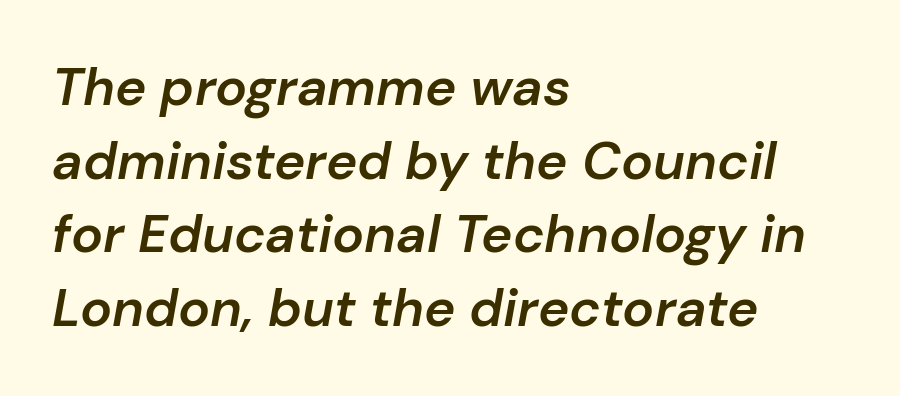
Q: Is the text bold? A: Semi-bold.
Q: Is the text italic (slanted)? A: Yes, it leans right by about 10 degrees.
Q: Is the text underlined? A: No.
Q: How is the paragraph aligned? A: Left-aligned.
Q: Is the spacing between letters normal or unusually wide? A: Normal.
Q: Is the spacing between lines tight, normal or loose? A: Normal.
Q: Width (condensed, normal, or wide)? A: Normal.
Q: Stroke contrast? A: Low.
Q: x-height? A: Medium.
Q: Monospaced? A: No.
